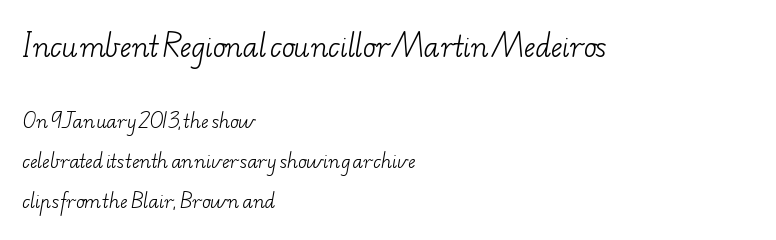
The image shows 27 px text type; set left-aligned, loose line spacing (2.23x), normal letter spacing, not underlined; the first (top) block is 1.5x larger.
